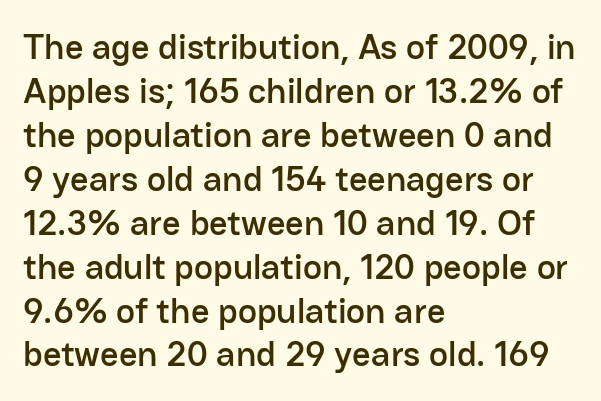
{"serif": "no", "italic": "no", "width": "normal", "stroke_contrast": "low", "x_height": "medium", "monospaced": "no", "underline": "no", "align": "left", "line_spacing_ratio": 1.22, "letter_spacing": "normal", "letter_spacing_em": 0.0, "glyph_px": 36}
